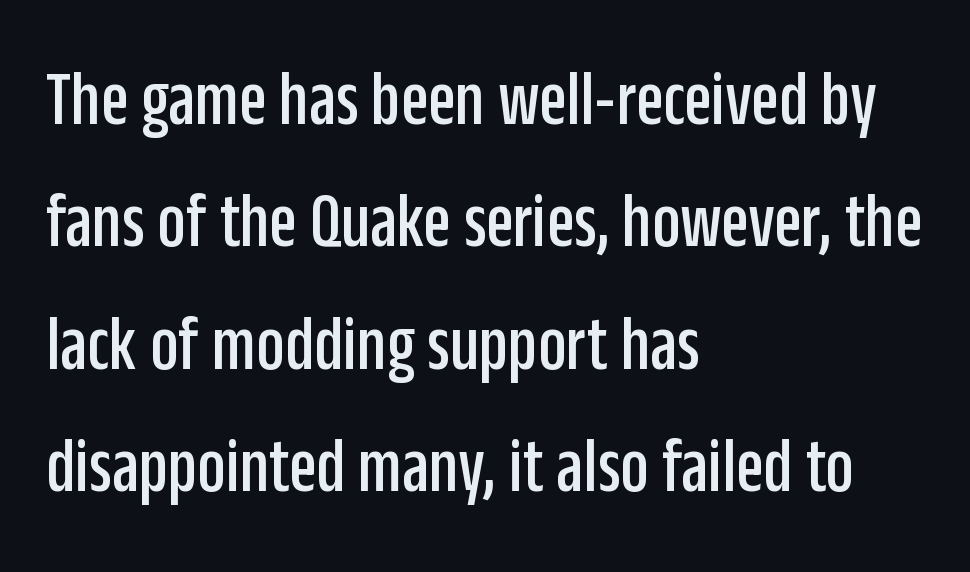
Italic: no, the glyphs are upright roman. Clear beneath every line of the passage. No feet cap the strokes, marking this as sans-serif type. Each line starts at the same left margin while the right side varies. Looks like regular typesetting: each glyph gets only the width it needs. The type is set solid horizontally, with unmodified tracking.
